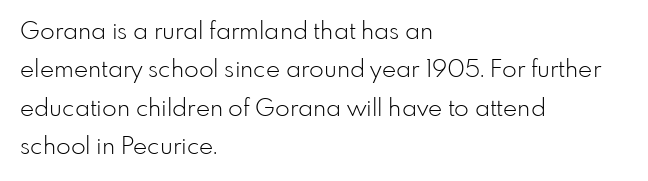
Q: Is the text bold? A: No.
Q: Is the text italic (slanted)? A: No, it is upright.
Q: Is the text underlined? A: No.
Q: How is the paragraph aligned? A: Left-aligned.
Q: Is the spacing between letters normal or unusually wide? A: Normal.
Q: Is the spacing between lines tight, normal or loose? A: Normal.
